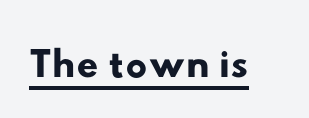
{"serif": "no", "width": "wide", "stroke_contrast": "low", "x_height": "small", "monospaced": "no", "underline": "yes", "letter_spacing": "normal", "letter_spacing_em": 0.0, "glyph_px": 60}
